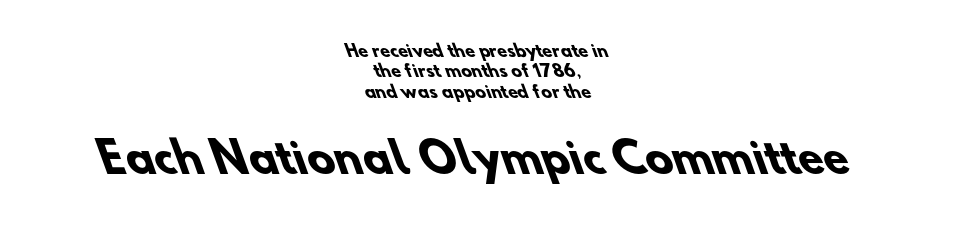
Q: Is the text bold? A: Yes.
Q: Is the typeface a serif or a sans-serif typeface? A: Sans-serif.
Q: Is the text underlined? A: No.
Q: How is the paragraph aligned? A: Centered.
Q: Is the spacing between letters normal or unusually wide? A: Normal.
Q: Is the spacing between lines tight, normal or loose? A: Normal.
Q: Which block of text is set in a larger size, the first (top) or the second (bottom)? A: The second (bottom) one.
Q: Width (condensed, normal, or wide)? A: Normal.
Q: Stroke contrast? A: Low.
Q: x-height? A: Small.
Q: Monospaced? A: No.
